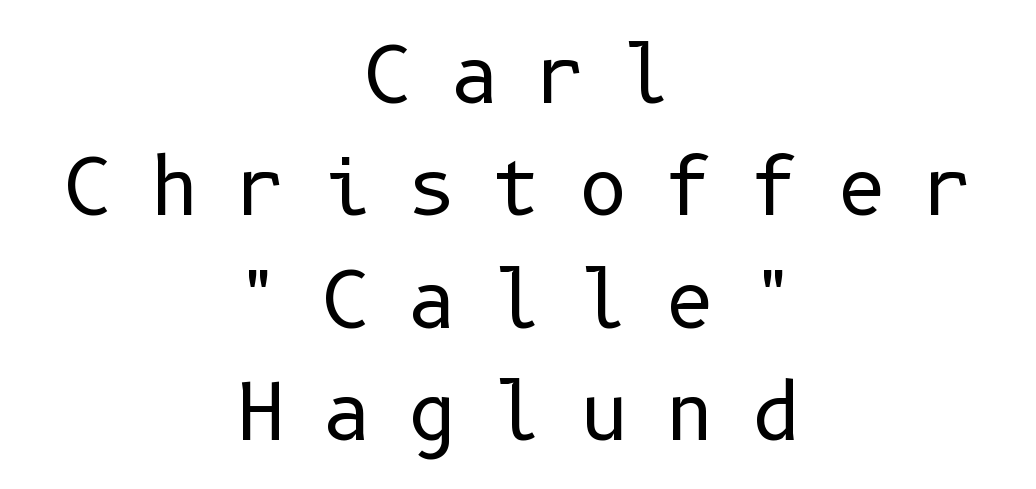
{"serif": "no", "italic": "no", "bold": "no", "weight": "regular", "width": "normal", "stroke_contrast": "low", "x_height": "medium", "underline": "no", "align": "center", "line_spacing": "normal", "line_spacing_ratio": 1.48, "letter_spacing": "wide", "letter_spacing_em": 0.48, "glyph_px": 76}
